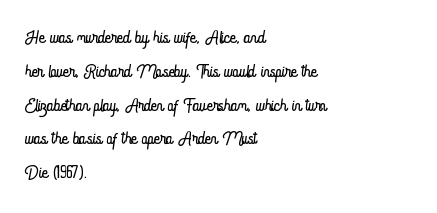
The image shows 26 px text type; set left-aligned, normal line spacing (1.3x), normal letter spacing, not underlined.
